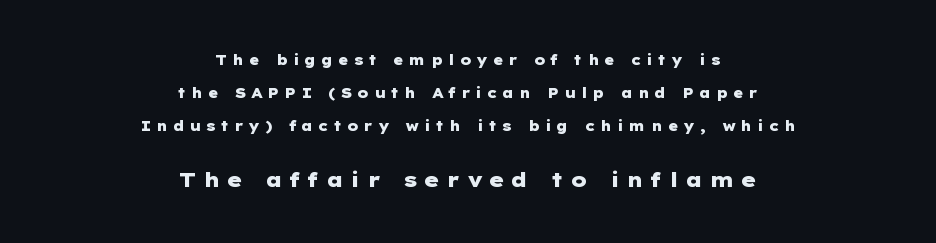
The image shows 20 px bold type, upright; set centered, loose line spacing (2.37x), unusually wide letter spacing (+0.33 em), not underlined; the second (bottom) block is 1.43x larger.
